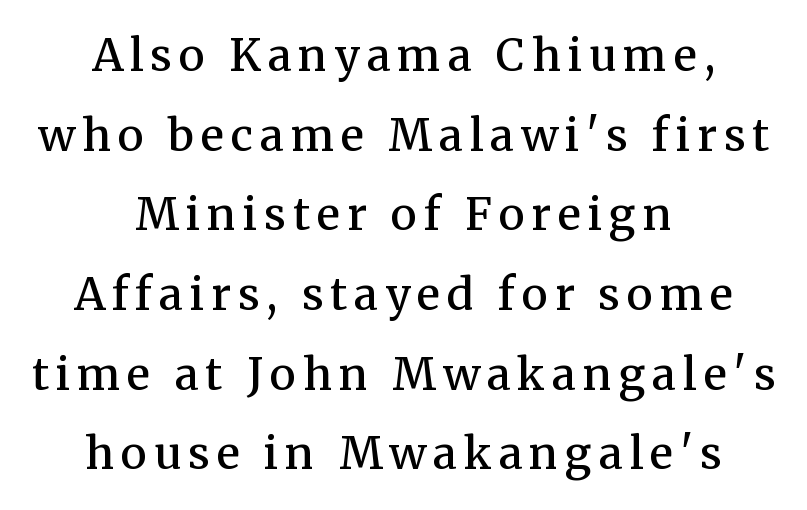
Every row of glyphs is offset so its center matches the block's center. The font family rendered here belongs to the serif group. Descenders are the only things crossing below the line. Spacing verdict: proportional, widths tailored to each character. Italic: no, the glyphs are upright roman. The typesetting leans somewhat heavy: a semibold.
